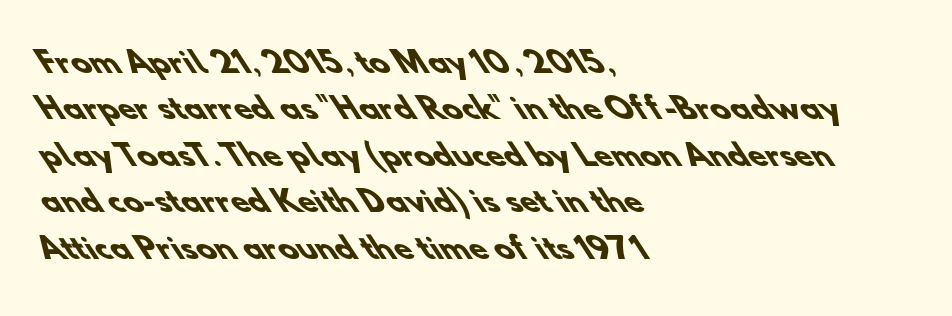
The ragged edge is on the right, which tells us the setting is flush left. The sample has been set heavy, in full bold. Is this a fixed-width face? No — the glyphs have proportional, varying widths. The zone under the glyphs is completely vacant.
